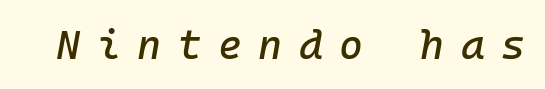
This sample has the even, mechanical cadence of fixed-width lettering. Only glyphs here, with clear space below each row. Does the lettering tilt? It does — this is italic. Honestly, the letter spacing is so wide it's the main thing you notice.
